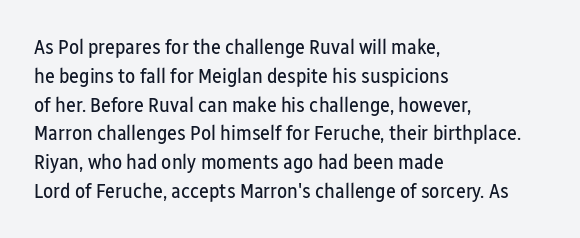
Q: Is the text bold? A: No.
Q: Is the text italic (slanted)? A: No, it is upright.
Q: Is the text underlined? A: No.
Q: How is the paragraph aligned? A: Left-aligned.
Q: Is the spacing between letters normal or unusually wide? A: Normal.
Q: Is the spacing between lines tight, normal or loose? A: Normal.
